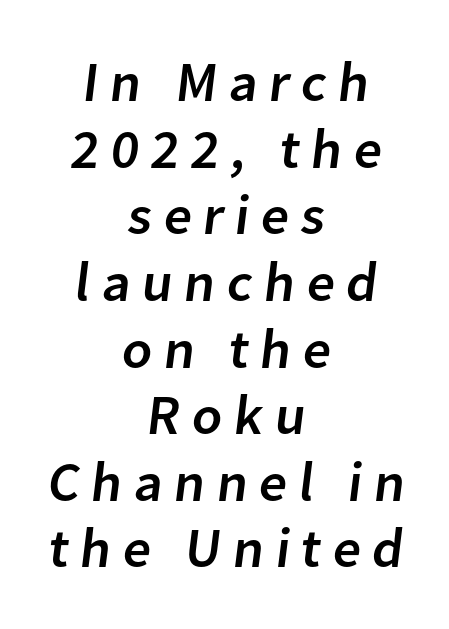
Does the copy run flush right? No — it is centered line by line. This rendering widens character spacing well past its baseline value. Think of a printed novel: that variable character pitch is what you see here. The type family on display is of the sans-serif kind. The glyphs are unaccompanied by any horizontal stroke below them.
